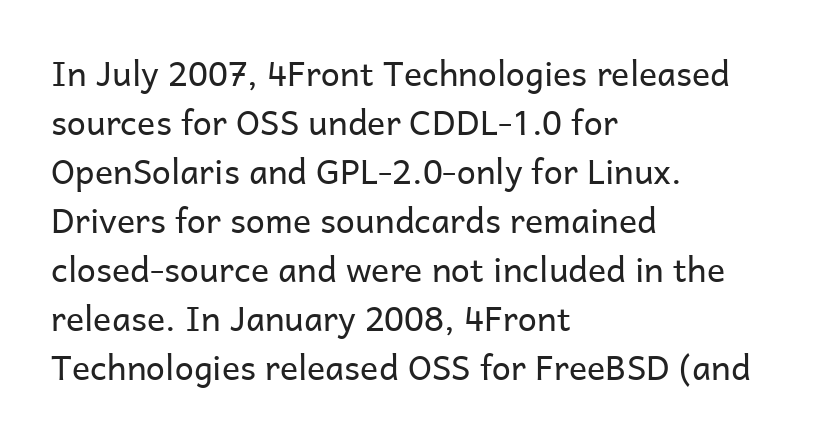
{"serif": "no", "italic": "no", "bold": "no", "weight": "regular", "width": "normal", "stroke_contrast": "low", "x_height": "medium", "monospaced": "no", "underline": "no", "align": "left", "line_spacing": "normal", "line_spacing_ratio": 1.44, "letter_spacing": "normal", "letter_spacing_em": 0.0, "glyph_px": 34}
